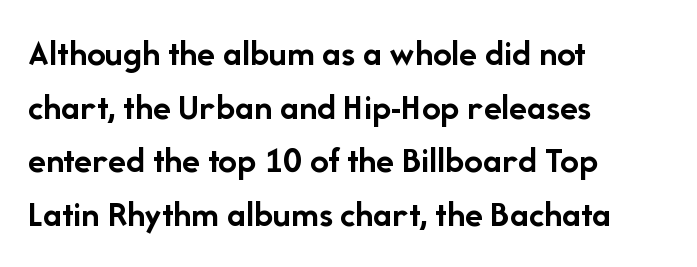
Q: Is the text bold? A: Yes.
Q: Is the text italic (slanted)? A: No, it is upright.
Q: Is the typeface a serif or a sans-serif typeface? A: Sans-serif.
Q: Is the text underlined? A: No.
Q: How is the paragraph aligned? A: Left-aligned.
Q: Is the spacing between letters normal or unusually wide? A: Normal.
Q: Is the spacing between lines tight, normal or loose? A: Normal.
Q: Width (condensed, normal, or wide)? A: Normal.
Q: Stroke contrast? A: Low.
Q: x-height? A: Medium.
Q: Monospaced? A: No.
